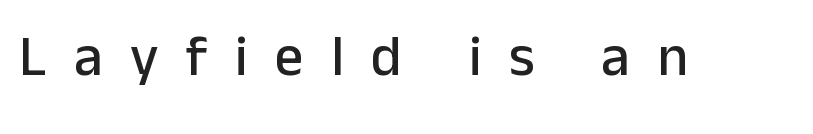
{"serif": "no", "italic": "no", "width": "normal", "stroke_contrast": "low", "x_height": "medium", "monospaced": "no", "underline": "no", "letter_spacing": "wide", "letter_spacing_em": 0.48, "glyph_px": 57}
